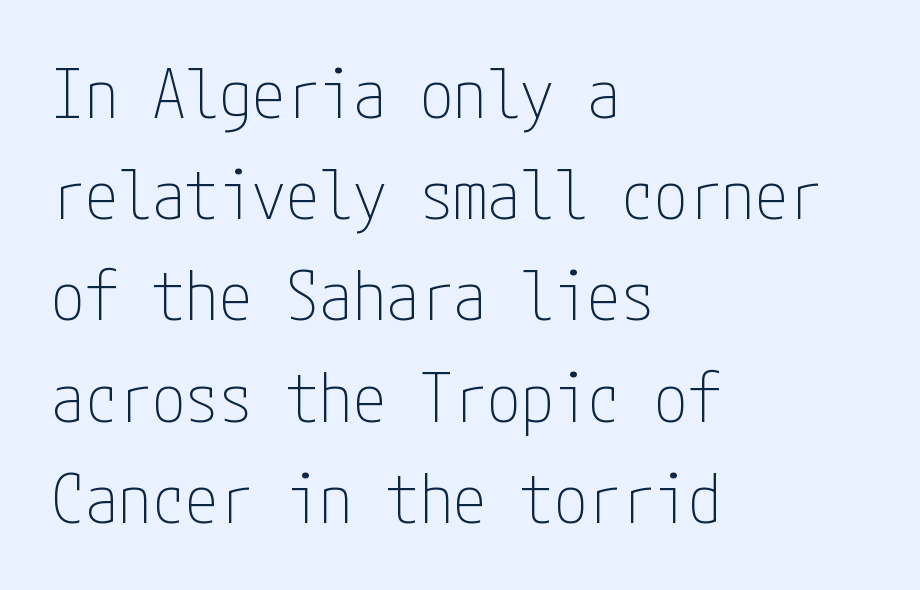
The image shows 67 px thin, condensed sans-serif type, upright; set left-aligned, normal line spacing (1.51x), normal letter spacing, not underlined; low stroke contrast and a medium x-height.
